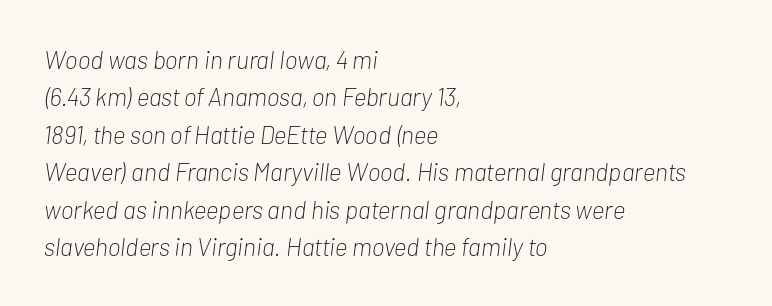
Q: Is the text bold? A: No.
Q: Is the text italic (slanted)? A: Yes, it leans right by about 7 degrees.
Q: Is the text underlined? A: No.
Q: How is the paragraph aligned? A: Left-aligned.
Q: Is the spacing between letters normal or unusually wide? A: Normal.
Q: Is the spacing between lines tight, normal or loose? A: Normal.
